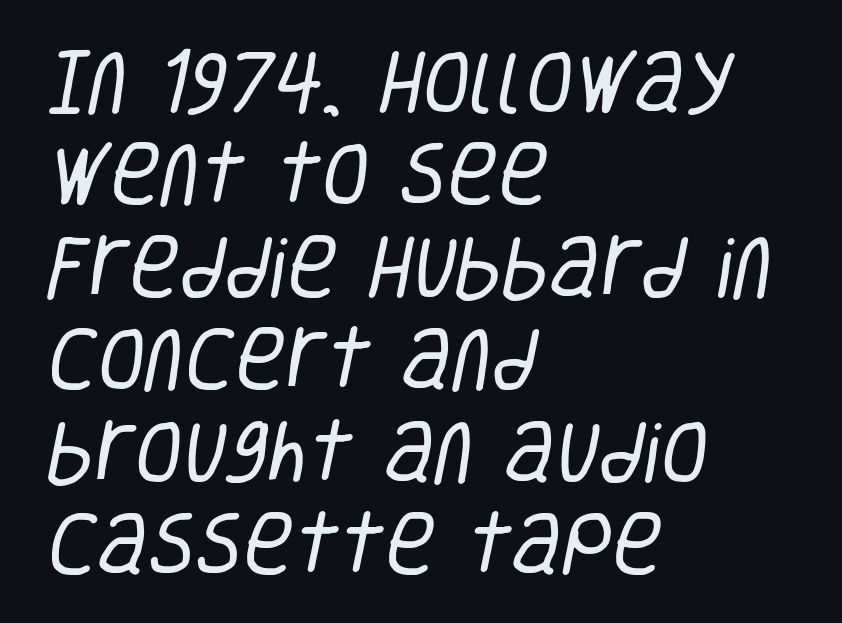
Q: Is the text bold? A: No.
Q: Is the typeface a serif or a sans-serif typeface? A: Sans-serif.
Q: Is the text underlined? A: No.
Q: How is the paragraph aligned? A: Left-aligned.
Q: Is the spacing between letters normal or unusually wide? A: Normal.
Q: Is the spacing between lines tight, normal or loose? A: Normal.
Q: Width (condensed, normal, or wide)? A: Condensed.
Q: Stroke contrast? A: Low.
Q: x-height? A: Large.
Q: Monospaced? A: No.
